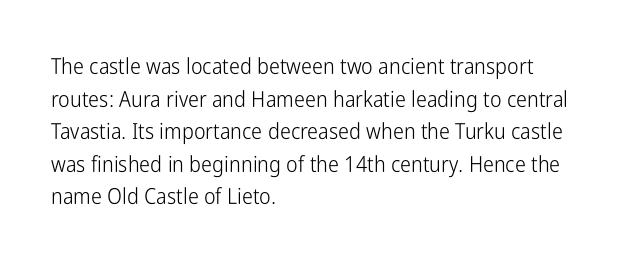
Rows of type keep a routine distance in the vertical direction. The space beneath each line is pristine and unruled. Which margin do the lines hug? The left one — the right edge is uneven. The letterforms sit shoulder to shoulder at normal distance.
